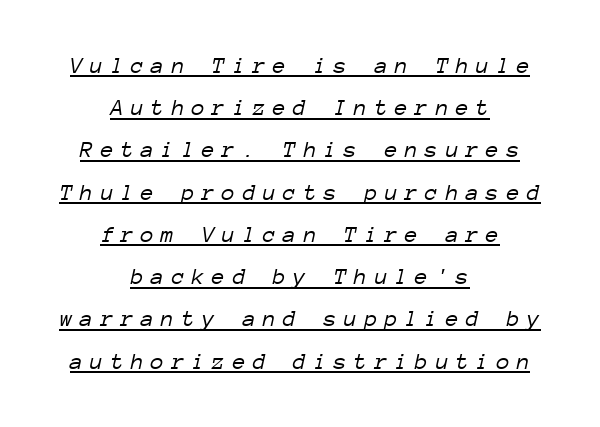
Q: Is the text bold? A: No.
Q: Is the text italic (slanted)? A: Yes, it leans right by about 12 degrees.
Q: Is the text underlined? A: Yes.
Q: How is the paragraph aligned? A: Centered.
Q: Is the spacing between letters normal or unusually wide? A: Unusually wide.
